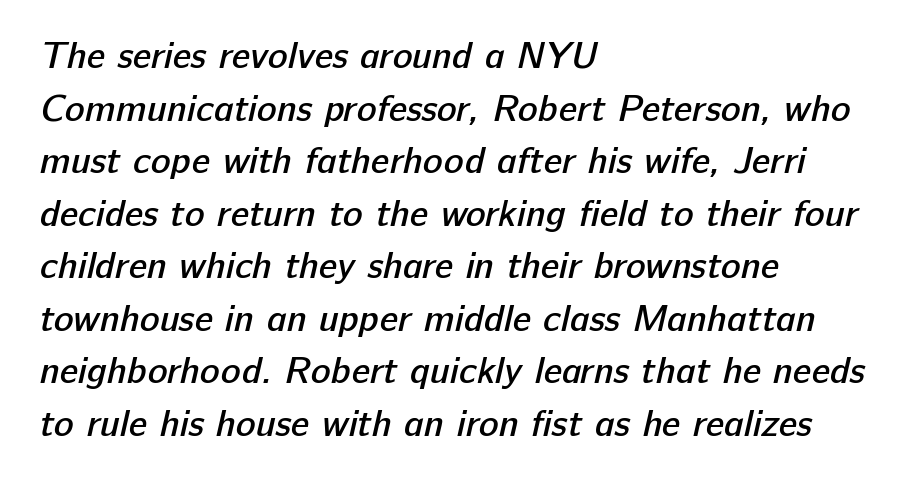
The image shows 37 px semibold sans-serif type; set left-aligned, normal line spacing (1.42x), normal letter spacing, not underlined; low stroke contrast and a medium x-height.
